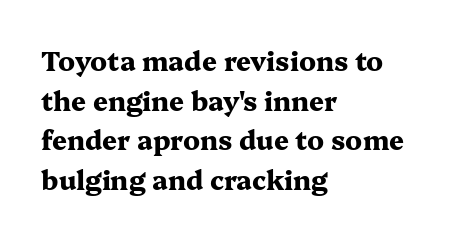
{"italic": "no", "bold": "yes", "underline": "no", "align": "left", "line_spacing": "normal", "line_spacing_ratio": 1.52, "letter_spacing": "normal", "letter_spacing_em": 0.0, "glyph_px": 26}
